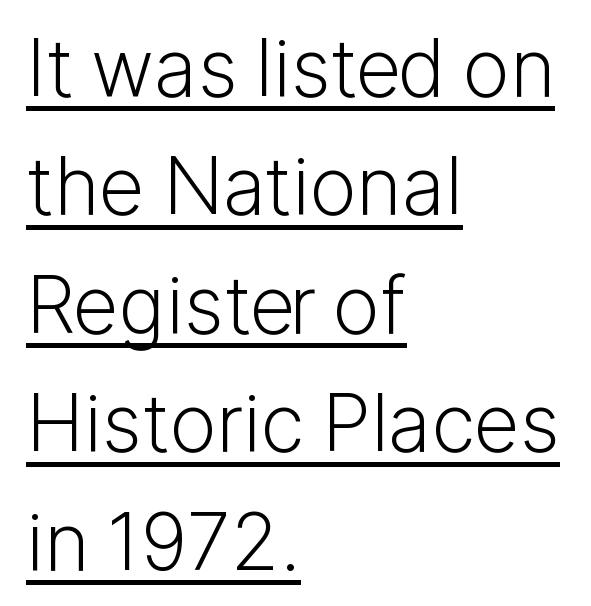
No extra tracking has been applied to these lines. Is this a fixed-width face? No — the glyphs have proportional, varying widths. The leading is moderate, giving the passage an even texture. The typeface chosen for these lines omits serifs. Weight class: somewhere from thin through regular. Compared with undecorated copy, this sample adds a rule below the words.
